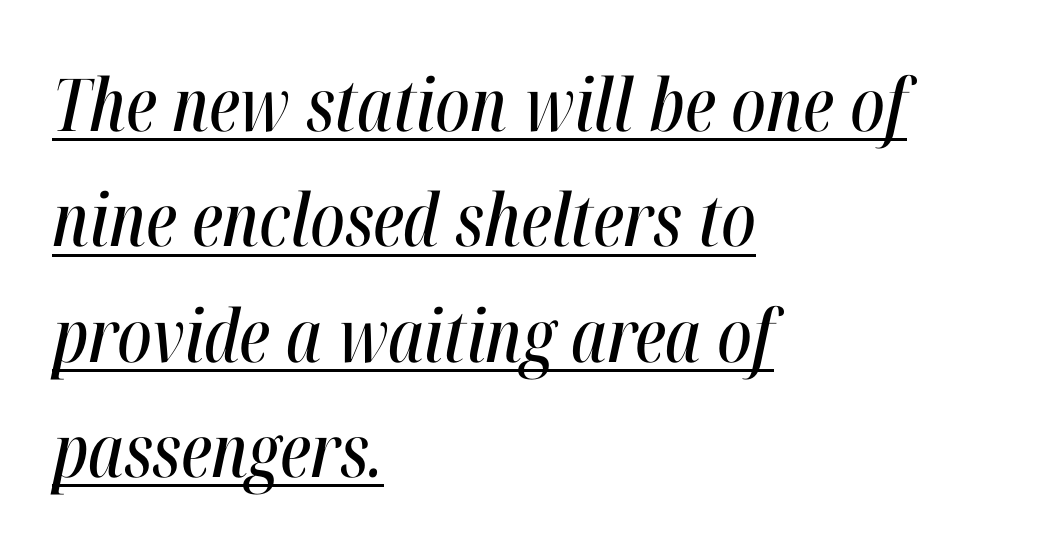
Q: Is the text italic (slanted)? A: Yes, it leans right by about 12 degrees.
Q: Is the text underlined? A: Yes.
Q: How is the paragraph aligned? A: Left-aligned.
Q: Is the spacing between letters normal or unusually wide? A: Normal.
Q: Is the spacing between lines tight, normal or loose? A: Normal.
Q: Width (condensed, normal, or wide)? A: Condensed.
Q: Stroke contrast? A: High.
Q: x-height? A: Medium.
Q: Monospaced? A: No.
